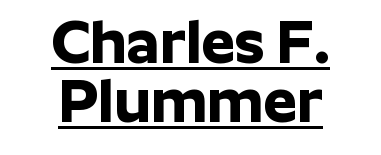
The image shows 60 px bold sans-serif type, upright; set centered, tight line spacing (0.98x), normal letter spacing, underlined; low stroke contrast and a medium x-height.
